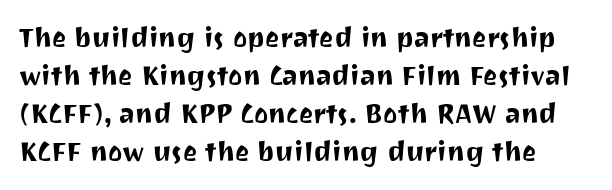
The image shows 27 px text type, upright; set normal line spacing (1.41x), normal letter spacing, not underlined.
